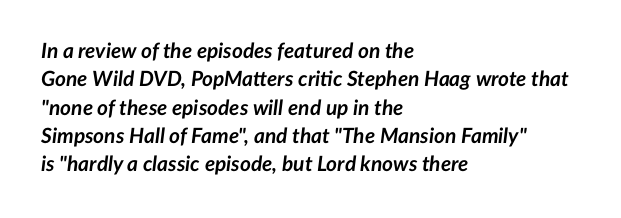
{"italic": "yes", "lean": "right", "slant_degrees": 7, "bold": "yes", "underline": "no", "align": "left", "line_spacing": "normal", "line_spacing_ratio": 1.35, "letter_spacing": "normal", "letter_spacing_em": 0.0, "glyph_px": 21}
